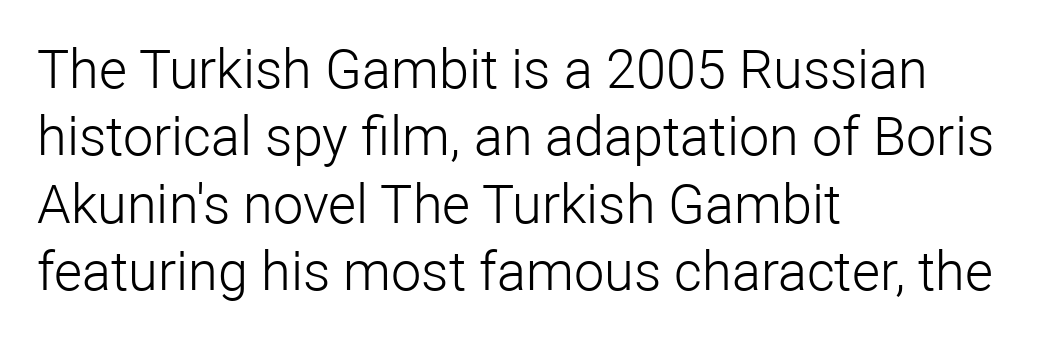
The image shows 54 px light sans-serif type, upright; set left-aligned, normal line spacing (1.25x), normal letter spacing, not underlined; low stroke contrast and a medium x-height.
